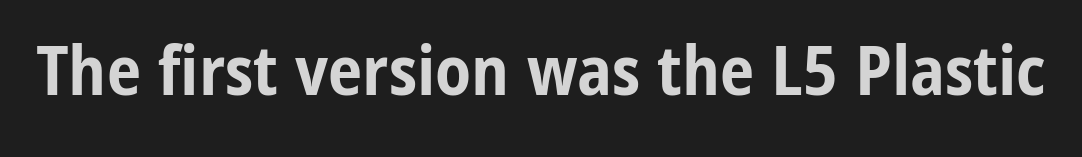
Students, this is bold: see how much ink each stroke carries. Style check: upright. Nobody drew a line under any word here. Serifs: no, the terminals of the letterforms are clean. These lines keep a tight, regular rhythm from letter to letter. A typesetter would call this proportional, since set widths differ per character.
